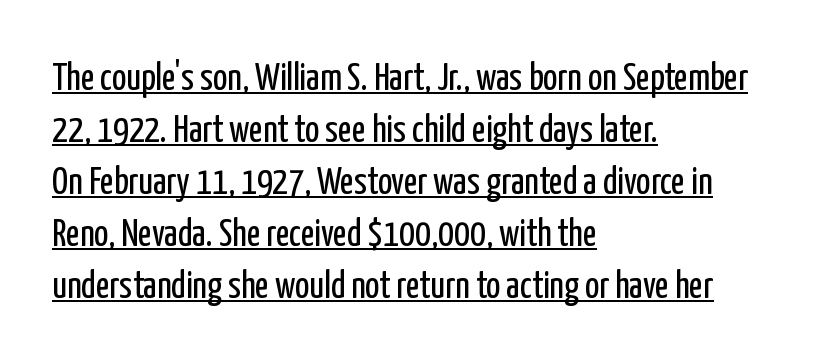
What decoration does the sample have? An underline. Honestly, the row spacing looks completely unremarkable. These lines are set flush left with a ragged right edge. Typographically, this falls in the sans-serif category. Observe the ordinary spacing: letters are neighbours, not strangers. Is the type heavy? It reads as light-to-regular instead.
